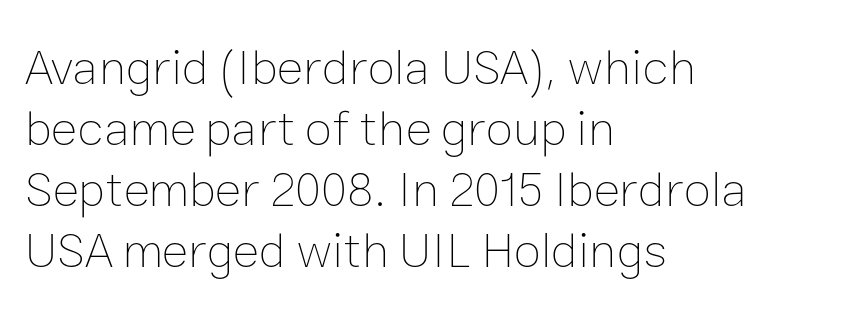
The image shows 50 px thin type, upright; set left-aligned, line spacing 1.22x, normal letter spacing, not underlined; low stroke contrast and a medium x-height.
